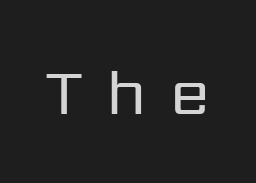
Q: Is the text bold? A: No.
Q: Is the text italic (slanted)? A: No, it is upright.
Q: Is the typeface a serif or a sans-serif typeface? A: Sans-serif.
Q: Is the text underlined? A: No.
Q: Is the spacing between letters normal or unusually wide? A: Unusually wide.
Q: Width (condensed, normal, or wide)? A: Normal.
Q: Stroke contrast? A: Low.
Q: x-height? A: Medium.
Q: Monospaced? A: No.
